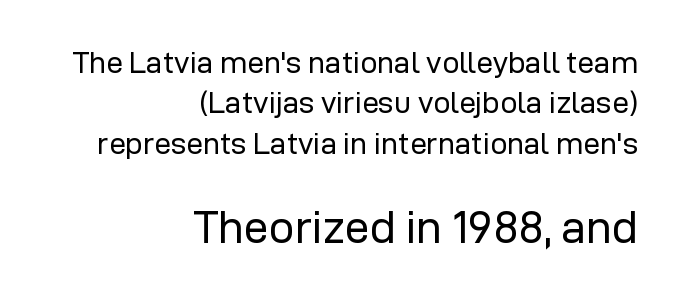
The image shows 45 px regular-weight sans-serif type, upright; set right-aligned, normal line spacing (1.35x), normal letter spacing, not underlined; the second (bottom) block is 1.5x larger; low stroke contrast and a medium x-height.
